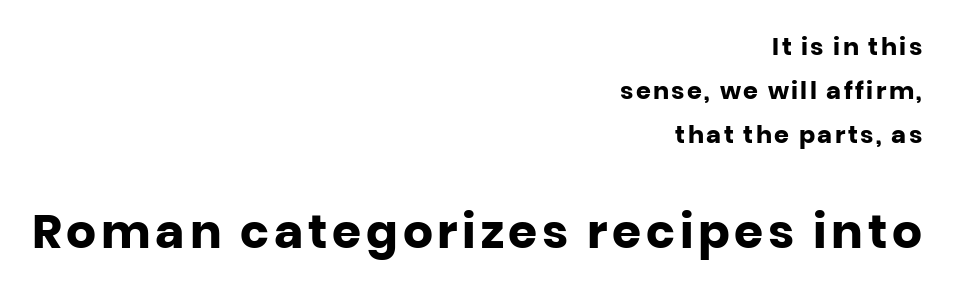
Q: Is the text bold? A: Yes.
Q: Is the text italic (slanted)? A: No, it is upright.
Q: Is the typeface a serif or a sans-serif typeface? A: Sans-serif.
Q: Is the text underlined? A: No.
Q: How is the paragraph aligned? A: Right-aligned.
Q: Which block of text is set in a larger size, the first (top) or the second (bottom)? A: The second (bottom) one.
Q: Width (condensed, normal, or wide)? A: Normal.
Q: Stroke contrast? A: Low.
Q: x-height? A: Large.
Q: Monospaced? A: No.
